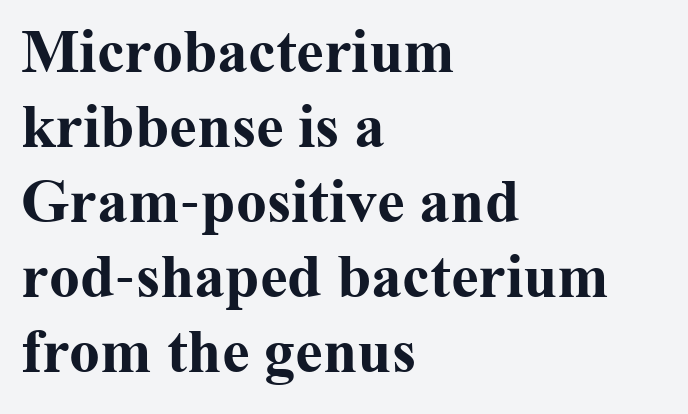
Proportional: the letters do not fall into vertical columns. Descenders are the only things crossing below the line. Line starts are locked; line ends wander. How are the letters spaced? Ordinarily, with no added tracking.
